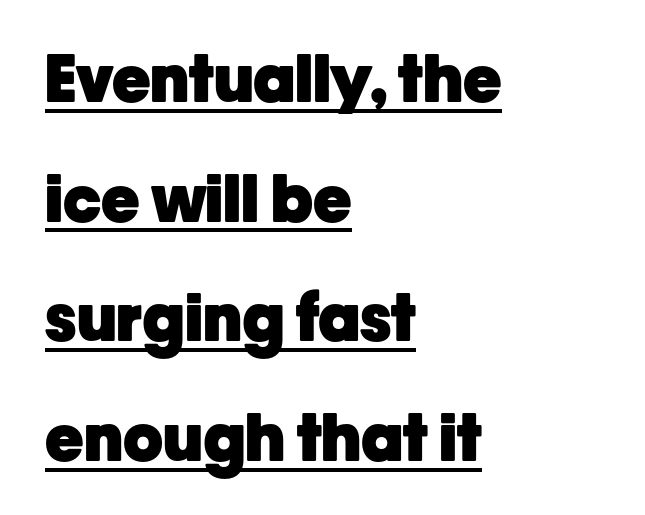
Q: Is the text bold? A: Yes.
Q: Is the text italic (slanted)? A: No, it is upright.
Q: Is the typeface a serif or a sans-serif typeface? A: Sans-serif.
Q: Is the text underlined? A: Yes.
Q: How is the paragraph aligned? A: Left-aligned.
Q: Is the spacing between letters normal or unusually wide? A: Normal.
Q: Width (condensed, normal, or wide)? A: Normal.
Q: Stroke contrast? A: Low.
Q: x-height? A: Medium.
Q: Monospaced? A: No.
